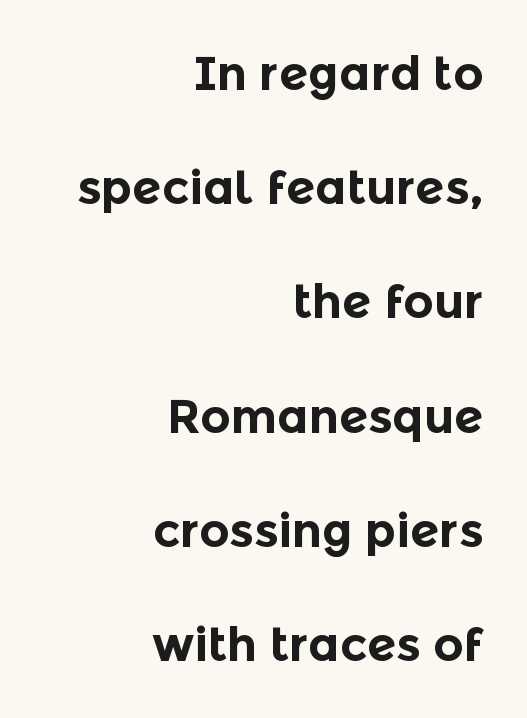
{"serif": "no", "italic": "no", "bold": "yes", "weight": "bold", "width": "normal", "x_height": "medium", "monospaced": "no", "underline": "no", "align": "right", "line_spacing": "loose", "line_spacing_ratio": 2.43, "letter_spacing": "normal", "letter_spacing_em": 0.0, "glyph_px": 47}
